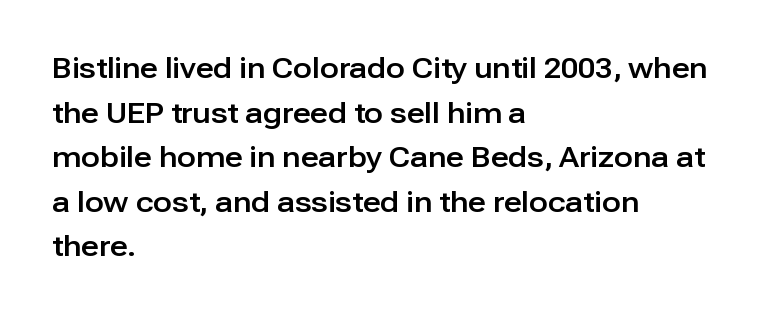
Q: Is the text italic (slanted)? A: No, it is upright.
Q: Is the typeface a serif or a sans-serif typeface? A: Sans-serif.
Q: Is the text underlined? A: No.
Q: How is the paragraph aligned? A: Left-aligned.
Q: Is the spacing between letters normal or unusually wide? A: Normal.
Q: Is the spacing between lines tight, normal or loose? A: Normal.
Q: Width (condensed, normal, or wide)? A: Normal.
Q: Stroke contrast? A: Low.
Q: x-height? A: Medium.
Q: Monospaced? A: No.
